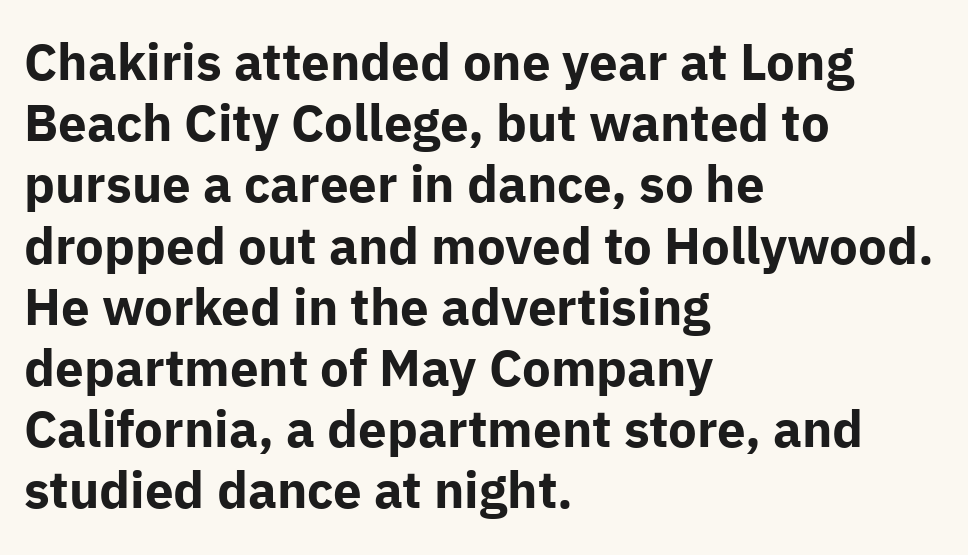
A bare baseline throughout the passage. Tracking here is standard; glyphs follow each other at the usual distance. Think of a printed novel: that variable character pitch is what you see here. Is there any slant? The stems are plumb.
